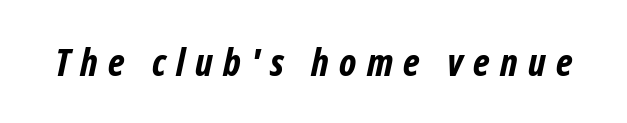
What stands out about the letter spacing? Its width — letters are far apart. I'd describe the lettering as bold — thick and assertive. These lines are rendered in a variable-pitch font. Stroke terminals: plain, sans-serif. The space beneath each line is pristine and unruled.
